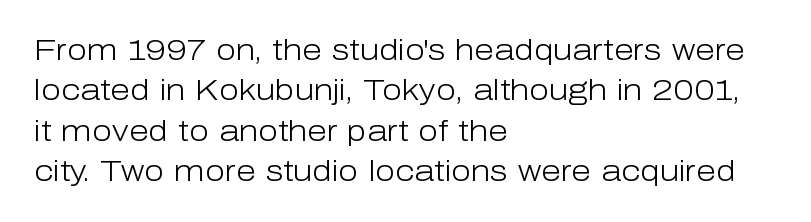
Q: Is the text bold? A: No.
Q: Is the text italic (slanted)? A: No, it is upright.
Q: Is the typeface a serif or a sans-serif typeface? A: Sans-serif.
Q: Is the text underlined? A: No.
Q: How is the paragraph aligned? A: Left-aligned.
Q: Is the spacing between letters normal or unusually wide? A: Normal.
Q: Is the spacing between lines tight, normal or loose? A: Normal.
Q: Width (condensed, normal, or wide)? A: Normal.
Q: Stroke contrast? A: Low.
Q: x-height? A: Medium.
Q: Monospaced? A: No.
